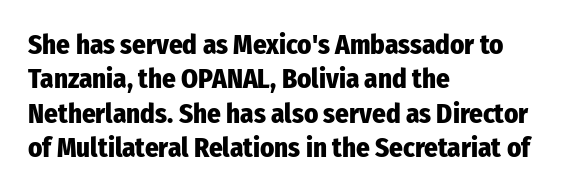
Q: Is the text bold? A: Yes.
Q: Is the text italic (slanted)? A: No, it is upright.
Q: Is the text underlined? A: No.
Q: How is the paragraph aligned? A: Left-aligned.
Q: Is the spacing between letters normal or unusually wide? A: Normal.
Q: Is the spacing between lines tight, normal or loose? A: Normal.
